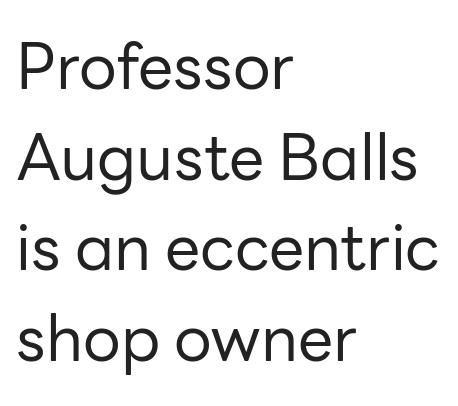
Proportional: the letters do not fall into vertical columns. These lines keep a tight, regular rhythm from letter to letter. Counters stay open thanks to moderate or lighter strokes. This sample is left-justified, so line endings fall wherever the words run out. Descender tails drop into unmarked territory.
